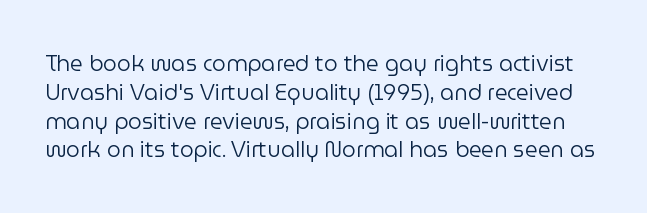
The image shows 22 px text type, upright; set normal line spacing (1.31x), normal letter spacing, not underlined.
